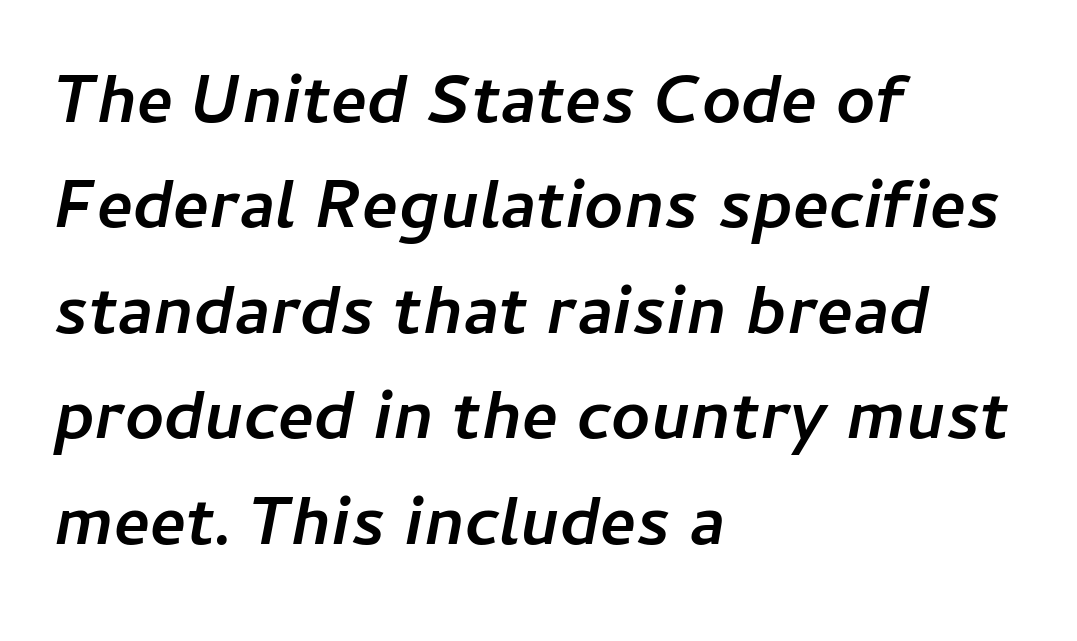
The image shows 68 px semibold type, italic (leaning right); set left-aligned, normal line spacing (1.55x), normal letter spacing, not underlined; low stroke contrast and a medium x-height.
